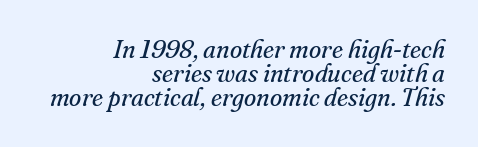
Q: Is the text bold? A: No.
Q: Is the text italic (slanted)? A: Yes, it leans right by about 16 degrees.
Q: Is the text underlined? A: No.
Q: How is the paragraph aligned? A: Right-aligned.
Q: Is the spacing between letters normal or unusually wide? A: Normal.
Q: Is the spacing between lines tight, normal or loose? A: Tight.
